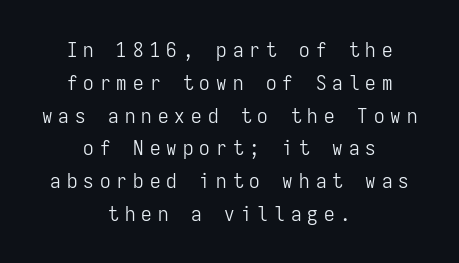
{"italic": "no", "bold": "no", "underline": "no", "align": "center", "line_spacing": "normal", "line_spacing_ratio": 1.56, "letter_spacing": "wide", "letter_spacing_em": 0.29, "glyph_px": 21}
